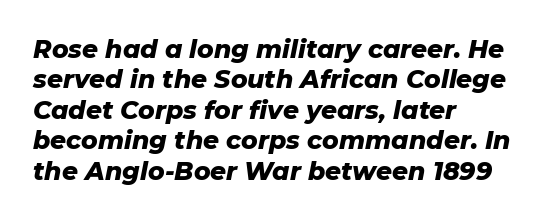
{"italic": "yes", "lean": "right", "slant_degrees": 11, "bold": "yes", "underline": "no", "align": "left", "line_spacing_ratio": 1.22, "letter_spacing": "normal", "letter_spacing_em": 0.0, "glyph_px": 25}
